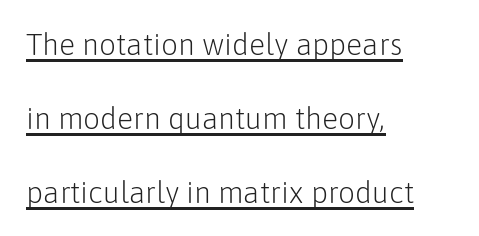
The passage shown is typeset with a sans-serif family. Heft: none added — not bold. In designer terms, the underline attribute is active on this setting. This sample trades compactness for vertical openness between lines. The compositor pushed each line to the left boundary. What stands out about the letter spacing? Nothing — it is the standard amount.
